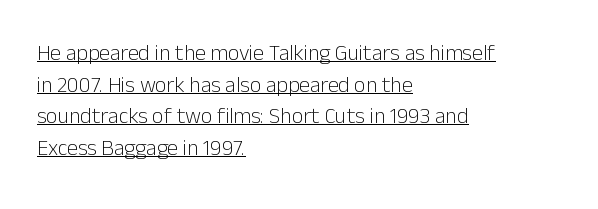
{"italic": "no", "bold": "no", "underline": "yes", "align": "left", "line_spacing": "normal", "line_spacing_ratio": 1.44, "letter_spacing": "normal", "letter_spacing_em": 0.0, "glyph_px": 22}
